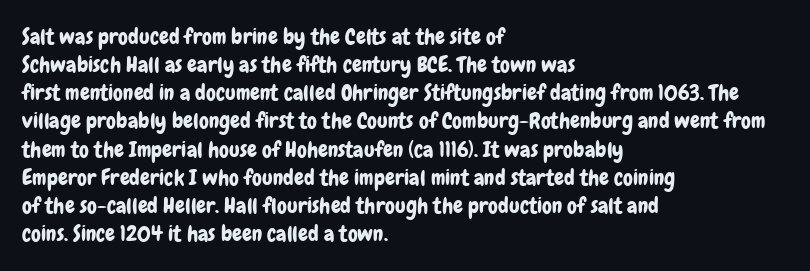
The image shows 22 px text type, upright; set left-aligned, normal line spacing (1.28x), normal letter spacing, not underlined.
